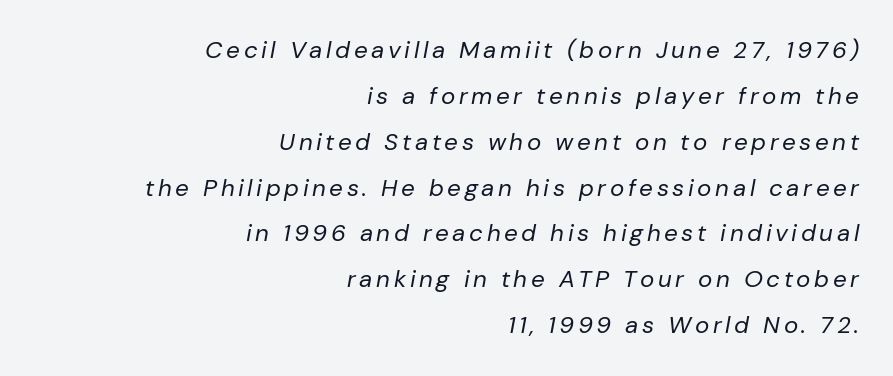
{"italic": "yes", "lean": "right", "slant_degrees": 10, "bold": "no", "underline": "no", "align": "right", "line_spacing": "loose", "line_spacing_ratio": 1.91, "glyph_px": 24}
